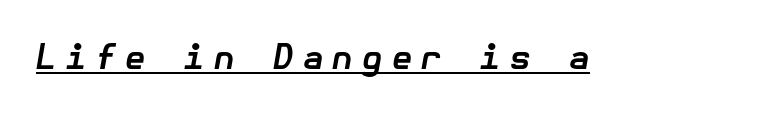
Q: Is the text bold? A: Yes.
Q: Is the text italic (slanted)? A: Yes, it leans right by about 10 degrees.
Q: Is the text underlined? A: Yes.
Q: Is the spacing between letters normal or unusually wide? A: Unusually wide.
Q: Width (condensed, normal, or wide)? A: Normal.
Q: Stroke contrast? A: Low.
Q: x-height? A: Medium.
